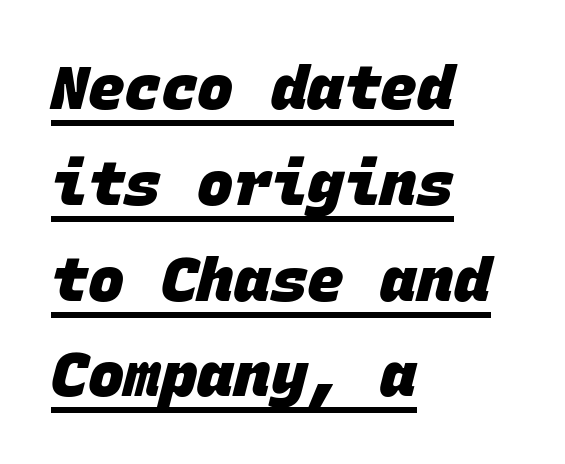
{"serif": "no", "bold": "yes", "weight": "heavy", "width": "normal", "stroke_contrast": "low", "x_height": "large", "monospaced": "yes", "underline": "yes", "align": "left", "line_spacing": "normal", "line_spacing_ratio": 1.57, "letter_spacing": "normal", "letter_spacing_em": 0.0, "glyph_px": 61}
